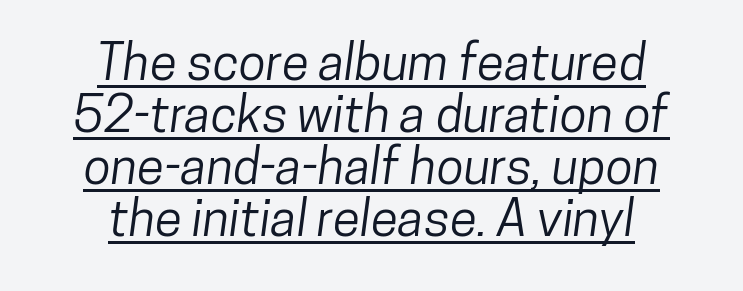
Centered paragraph, ragged on both sides. In terms of letterspacing, this is plain default setting. In terms of letterform style, serifs are entirely absent. This rendering features underlined lettering.
